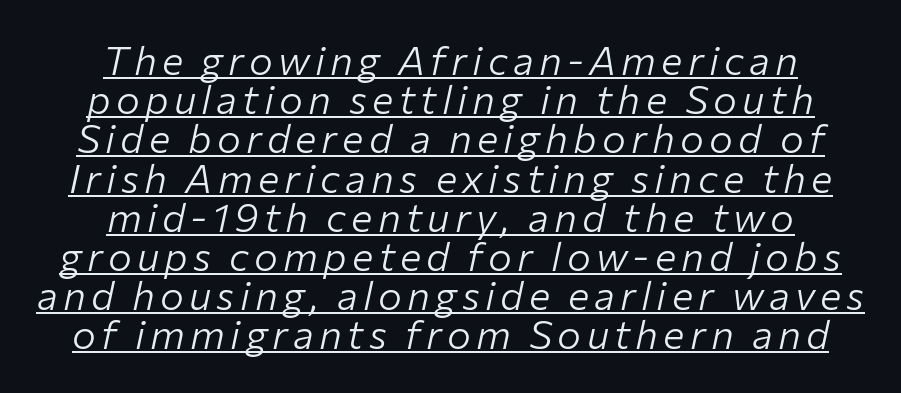
Beneath each row of characters lies a ruled line. Typeset on center — no edge is straight. Does the lettering tilt? It does — this is italic. One glance says dense: line gaps are narrower than usual. Is this a fixed-width face? No — the glyphs have proportional, varying widths. The weight tops out at a normal text grade.
